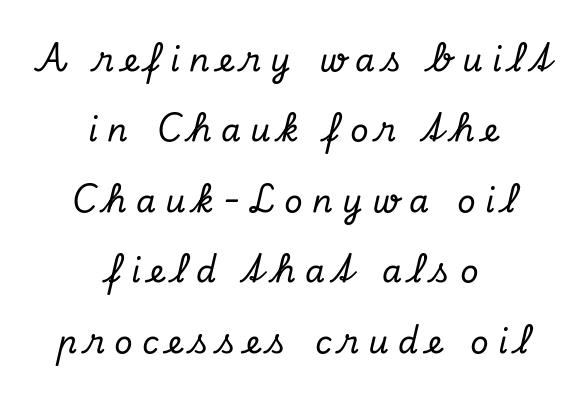
The image shows 32 px serif type, italic (leaning right); set centered, loose line spacing (2.2x), unusually wide letter spacing (+0.29 em), not underlined; low stroke contrast and a small x-height.
